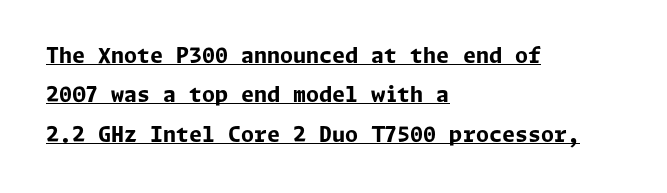
Q: Is the text bold? A: Yes.
Q: Is the text italic (slanted)? A: No, it is upright.
Q: Is the text underlined? A: Yes.
Q: How is the paragraph aligned? A: Left-aligned.
Q: Is the spacing between letters normal or unusually wide? A: Normal.
